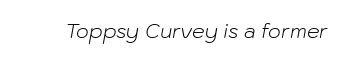
Q: Is the text bold? A: No.
Q: Is the text italic (slanted)? A: Yes, it leans right by about 10 degrees.
Q: Is the text underlined? A: No.
Q: Is the spacing between letters normal or unusually wide? A: Normal.
